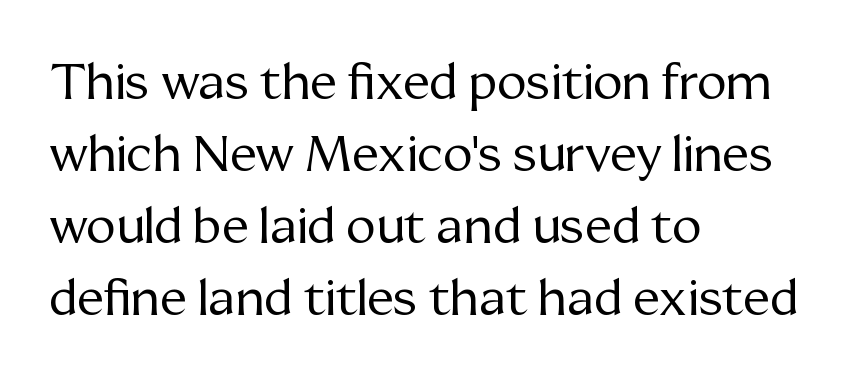
Horizontal alignment here is leftward, the default for most running prose. The strokes are not fattened; the text isn't bold. Are there feet on the stems? There are — it's a serif. This rendering leaves character spacing at its baseline value.
